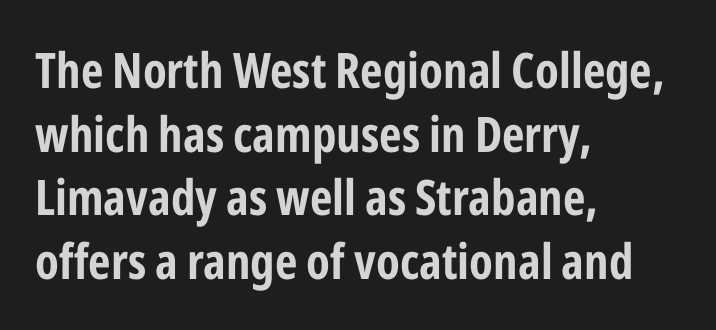
The image shows 49 px condensed sans-serif type, upright; set left-aligned, normal line spacing (1.3x), normal letter spacing, not underlined; low stroke contrast and a medium x-height.
